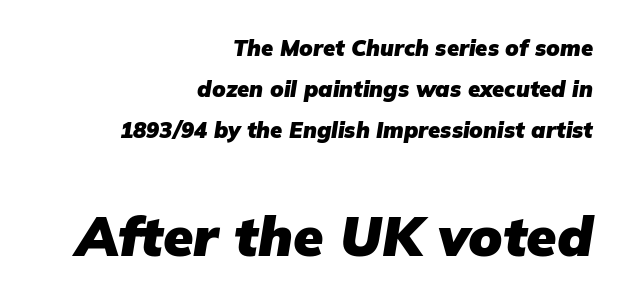
Q: Is the text bold? A: Yes.
Q: Is the text italic (slanted)? A: Yes, it leans right by about 9 degrees.
Q: Is the text underlined? A: No.
Q: How is the paragraph aligned? A: Right-aligned.
Q: Is the spacing between letters normal or unusually wide? A: Normal.
Q: Which block of text is set in a larger size, the first (top) or the second (bottom)? A: The second (bottom) one.
Q: Width (condensed, normal, or wide)? A: Normal.
Q: Stroke contrast? A: Low.
Q: x-height? A: Medium.
Q: Monospaced? A: No.
